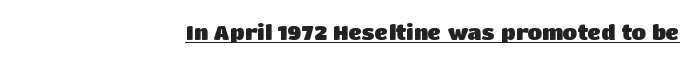
Q: Is the text bold? A: Yes.
Q: Is the text italic (slanted)? A: No, it is upright.
Q: Is the text underlined? A: Yes.
Q: How is the paragraph aligned? A: Right-aligned.
Q: Is the spacing between letters normal or unusually wide? A: Normal.
